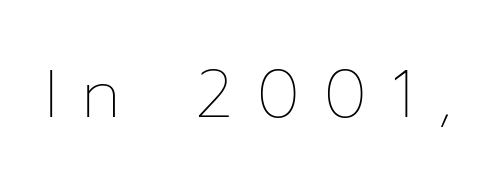
The letters advance in unequal steps, a hallmark of proportional type. Weight: not bold — regular or lighter. These lines have a slow, spaced-out rhythm from letter to letter. No italicization has been applied; the sample stays upright.
